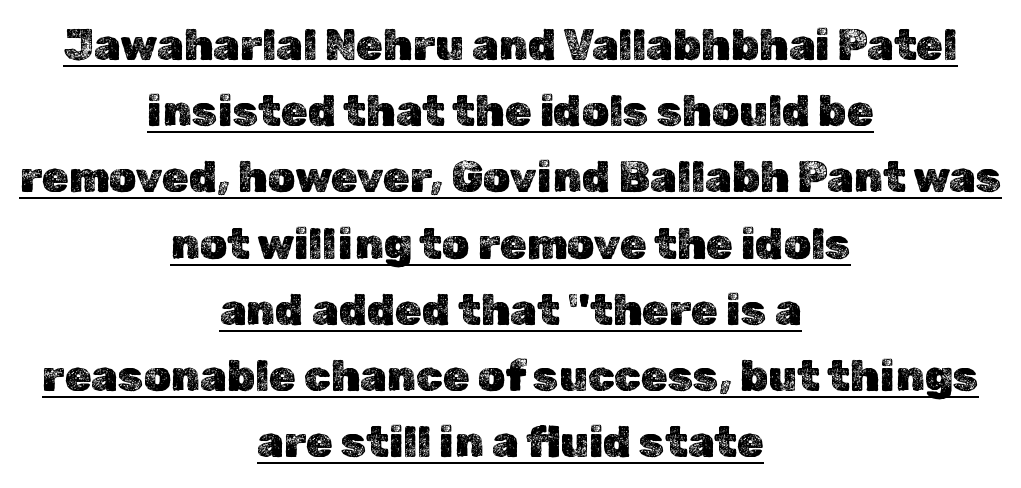
The image shows 43 px text type, upright; set centered, normal line spacing (1.54x), normal letter spacing, underlined; a medium x-height.
